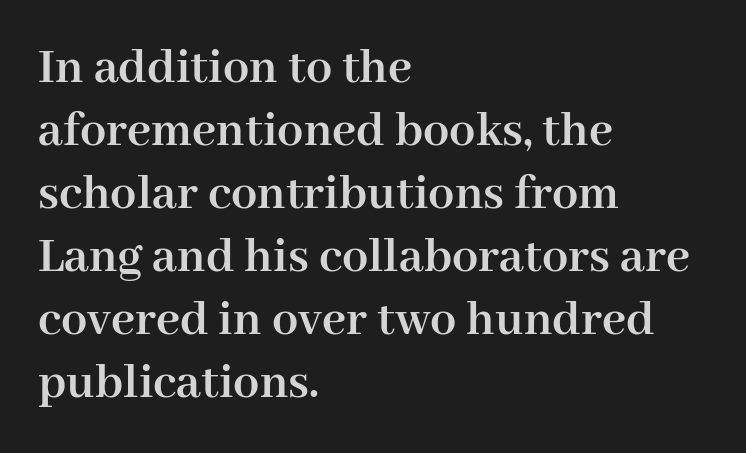
Q: Is the text bold? A: Yes.
Q: Is the text italic (slanted)? A: No, it is upright.
Q: Is the typeface a serif or a sans-serif typeface? A: Serif.
Q: Is the text underlined? A: No.
Q: How is the paragraph aligned? A: Left-aligned.
Q: Is the spacing between letters normal or unusually wide? A: Normal.
Q: Width (condensed, normal, or wide)? A: Normal.
Q: Stroke contrast? A: High.
Q: x-height? A: Medium.
Q: Monospaced? A: No.
